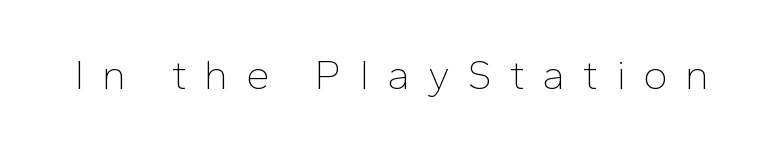
The type sits square on the baseline with zero lean. To sum up the face: it is a sans, with no serifs. Here the designer chose a conventional face with non-uniform glyph widths. Honestly, there is no underline to notice here at all. On a weight scale, this lands at 450 or below.
